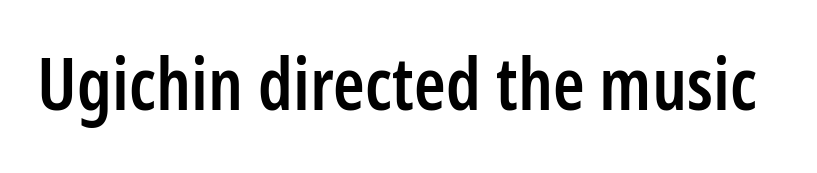
{"serif": "no", "italic": "no", "bold": "semi", "weight": "semibold", "width": "condensed", "stroke_contrast": "low", "x_height": "medium", "monospaced": "no", "underline": "no", "letter_spacing": "normal", "letter_spacing_em": 0.0, "glyph_px": 72}
